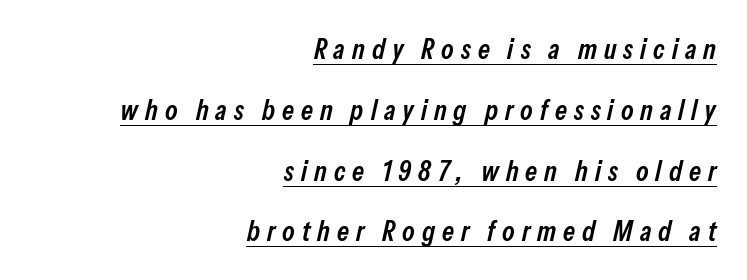
Q: Is the text bold? A: Semi-bold.
Q: Is the text italic (slanted)? A: Yes, it leans right by about 13 degrees.
Q: Is the text underlined? A: Yes.
Q: How is the paragraph aligned? A: Right-aligned.
Q: Is the spacing between letters normal or unusually wide? A: Unusually wide.
Q: Is the spacing between lines tight, normal or loose? A: Loose.
Q: Width (condensed, normal, or wide)? A: Condensed.
Q: Stroke contrast? A: Low.
Q: x-height? A: Medium.
Q: Monospaced? A: No.
